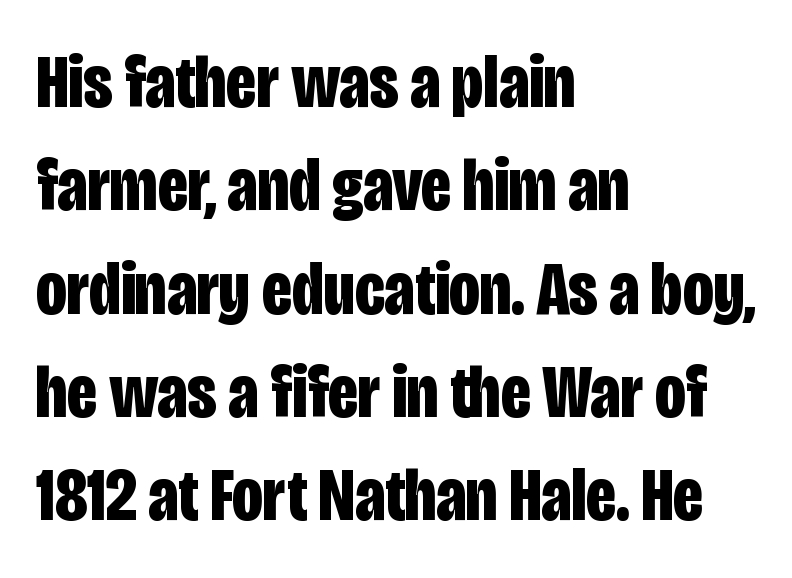
{"serif": "no", "italic": "no", "bold": "yes", "weight": "bold", "width": "condensed", "stroke_contrast": "low", "x_height": "large", "monospaced": "no", "underline": "no", "align": "left", "line_spacing": "normal", "line_spacing_ratio": 1.36, "letter_spacing": "normal", "letter_spacing_em": 0.0, "glyph_px": 76}
